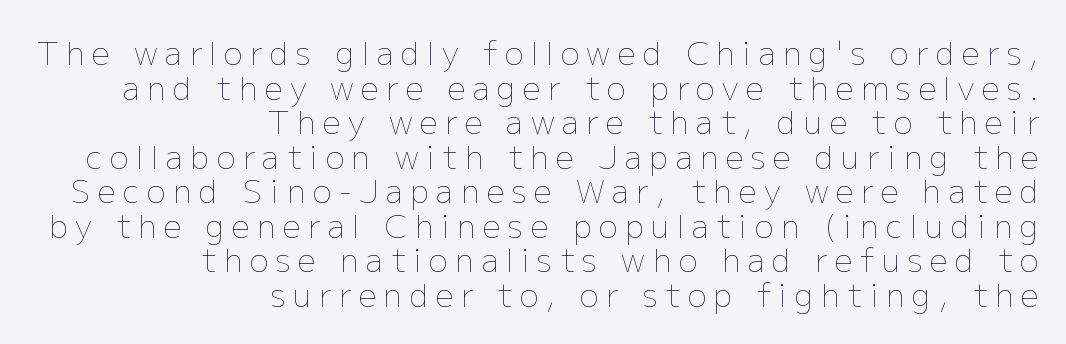
{"italic": "no", "bold": "no", "weight": "thin", "width": "normal", "stroke_contrast": "low", "x_height": "medium", "monospaced": "no", "underline": "no", "align": "right", "line_spacing": "tight", "line_spacing_ratio": 1.08, "letter_spacing": "wide", "letter_spacing_em": 0.23, "glyph_px": 32}
